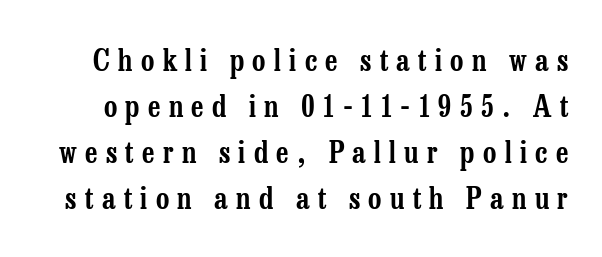
Each letter keeps its own natural width here, so spacing adapts to shape. This sample uses expanded letter spacing, leaving extra air between glyphs. Quick note: not italic, upright. Unmarked baselines from the first word to the last. This sample uses a serif face. This block has exactly the height ordinary leading produces.
